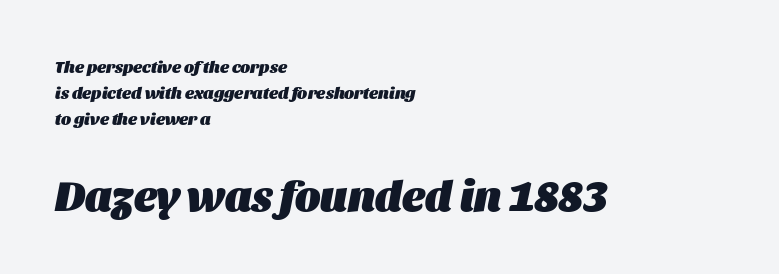
{"italic": "yes", "lean": "right", "slant_degrees": 11, "bold": "yes", "weight": "heavy", "width": "normal", "stroke_contrast": "medium", "x_height": "large", "monospaced": "no", "underline": "no", "align": "left", "line_spacing": "normal", "line_spacing_ratio": 1.52, "letter_spacing": "normal", "letter_spacing_em": 0.0, "larger_block": "second", "size_ratio": 2.53, "glyph_px": 43}
